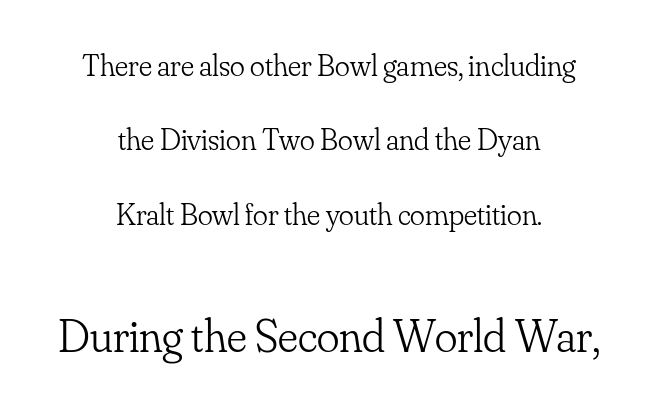
{"serif": "yes", "italic": "no", "bold": "no", "weight": "light", "width": "normal", "stroke_contrast": "low", "x_height": "small", "monospaced": "no", "underline": "no", "align": "center", "line_spacing": "loose", "line_spacing_ratio": 2.4, "letter_spacing": "normal", "letter_spacing_em": 0.0, "larger_block": "second", "size_ratio": 1.52, "glyph_px": 47}
